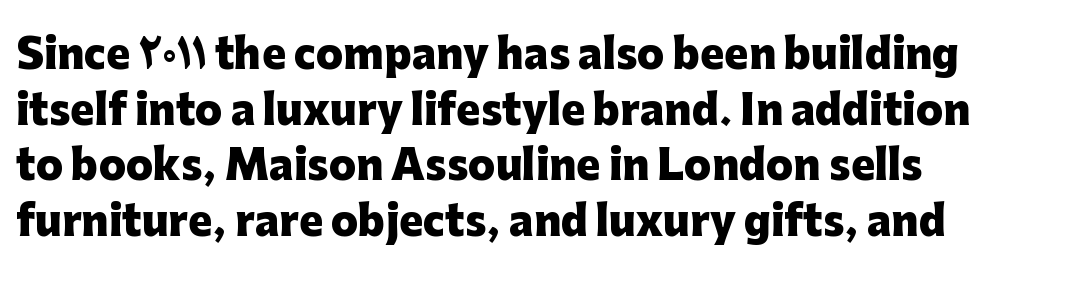
Q: Is the text bold? A: Yes.
Q: Is the text italic (slanted)? A: No, it is upright.
Q: Is the typeface a serif or a sans-serif typeface? A: Sans-serif.
Q: Is the text underlined? A: No.
Q: How is the paragraph aligned? A: Left-aligned.
Q: Is the spacing between letters normal or unusually wide? A: Normal.
Q: Is the spacing between lines tight, normal or loose? A: Normal.
Q: Width (condensed, normal, or wide)? A: Normal.
Q: Stroke contrast? A: Low.
Q: x-height? A: Medium.
Q: Monospaced? A: No.
